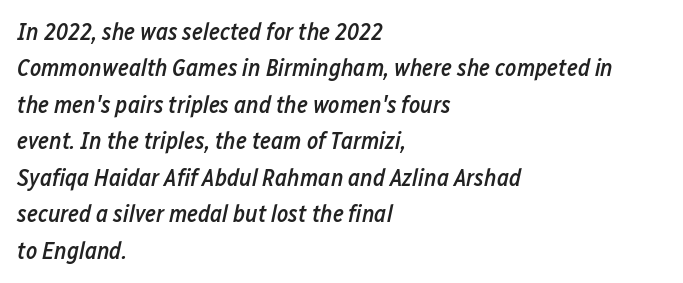
The image shows 24 px text type, italic (leaning right); set left-aligned, normal line spacing (1.52x), normal letter spacing, not underlined.
